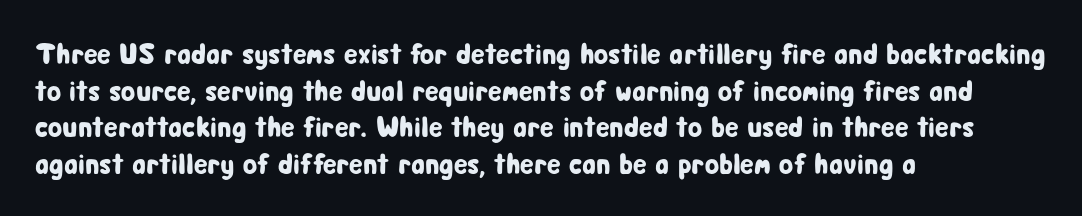
Q: Is the text italic (slanted)? A: No, it is upright.
Q: Is the typeface a serif or a sans-serif typeface? A: Sans-serif.
Q: Is the text underlined? A: No.
Q: How is the paragraph aligned? A: Left-aligned.
Q: Is the spacing between letters normal or unusually wide? A: Normal.
Q: Is the spacing between lines tight, normal or loose? A: Normal.
Q: Width (condensed, normal, or wide)? A: Condensed.
Q: Stroke contrast? A: Low.
Q: x-height? A: Medium.
Q: Monospaced? A: No.
